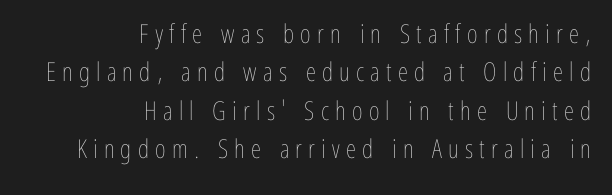
Q: Is the text bold? A: No.
Q: Is the text italic (slanted)? A: No, it is upright.
Q: Is the text underlined? A: No.
Q: How is the paragraph aligned? A: Right-aligned.
Q: Is the spacing between letters normal or unusually wide? A: Unusually wide.
Q: Is the spacing between lines tight, normal or loose? A: Normal.
